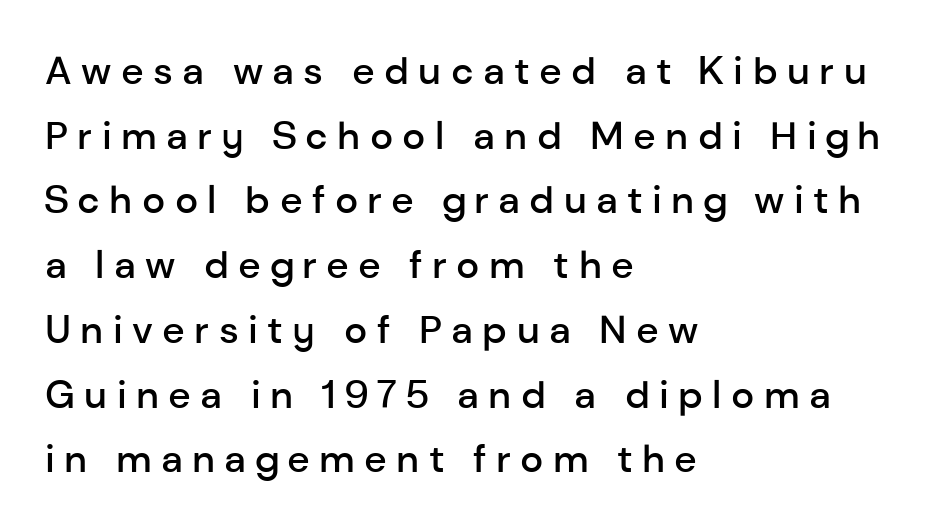
Check the space under the baseline: it is left empty. Quick note: not italic, upright. Is this a fixed-width face? No — the glyphs have proportional, varying widths. A normal amount of white space separates one row of letters from the next. Compared with typical body copy, the letter spacing here is much looser.
